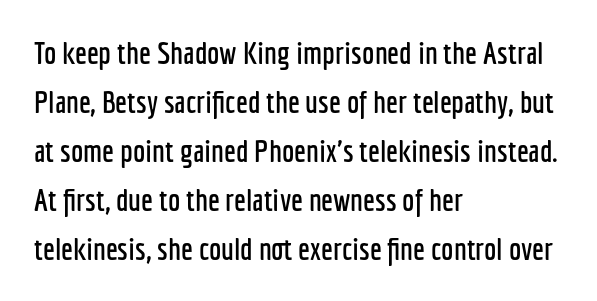
The letters advance in unequal steps, a hallmark of proportional type. Regarding serifs, this sample does without them. Inter-character spacing is left at the font's built-in metrics. Style check: upright.
